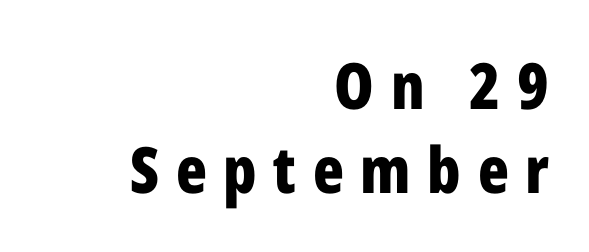
The image shows 64 px bold, condensed sans-serif type, upright; set right-aligned, normal line spacing (1.31x), unusually wide letter spacing (+0.26 em), not underlined; low stroke contrast and a medium x-height.
